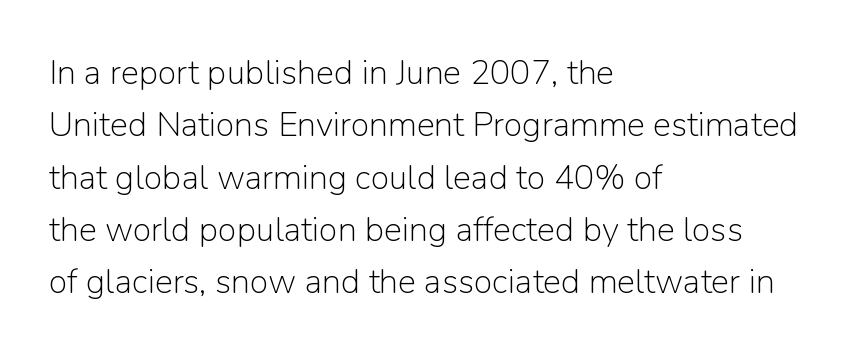
Think of a printed novel: that variable character pitch is what you see here. Compared with typical paragraphs, the rows here are spaced about the same. This is the regular roman posture of the typeface. Default kerning and tracking; the words read as compact shapes. The letters carry no serifs — their stems end cleanly without finishing strokes.
